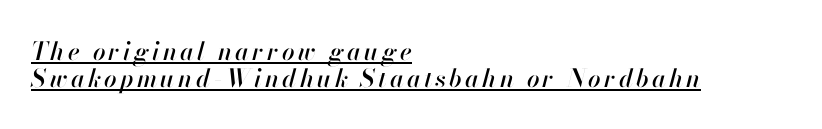
Q: Is the text italic (slanted)? A: Yes, it leans right by about 13 degrees.
Q: Is the text underlined? A: Yes.
Q: How is the paragraph aligned? A: Left-aligned.
Q: Is the spacing between lines tight, normal or loose? A: Tight.
